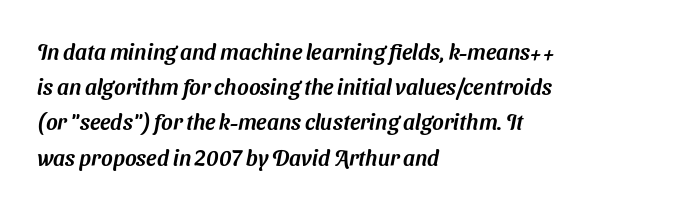
Q: Is the text underlined? A: No.
Q: How is the paragraph aligned? A: Left-aligned.
Q: Is the spacing between letters normal or unusually wide? A: Normal.
Q: Is the spacing between lines tight, normal or loose? A: Normal.
